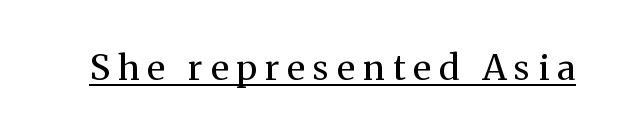
The image shows 35 px regular-weight serif type, upright; set unusually wide letter spacing (+0.23 em), underlined; medium stroke contrast and a medium x-height.
